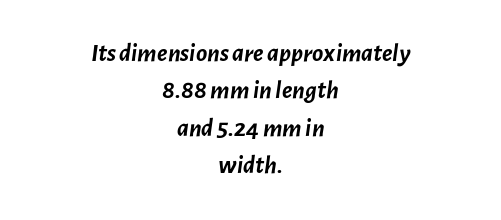
This is heavy type, rendered in bold. Characters follow at the spacing the type designer built in. Observe the lean: these are italic letterforms. Successive baselines arrive at the customary interval. This sample is center-justified, so both line endings float freely. The baseline area is clear.
